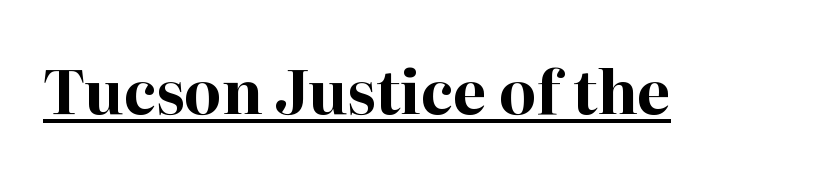
Q: Is the text bold? A: Yes.
Q: Is the text italic (slanted)? A: No, it is upright.
Q: Is the typeface a serif or a sans-serif typeface? A: Serif.
Q: Is the text underlined? A: Yes.
Q: Is the spacing between letters normal or unusually wide? A: Normal.
Q: Width (condensed, normal, or wide)? A: Normal.
Q: Stroke contrast? A: High.
Q: x-height? A: Medium.
Q: Monospaced? A: No.
